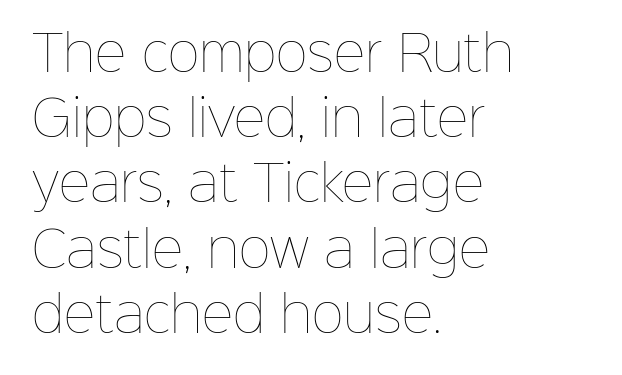
These lines keep a tight, regular rhythm from letter to letter. The weight would be labelled regular, book, light, or lighter still. These lines are rendered in a variable-pitch font. Plain, unruled lines of type. Where is the straight margin? On the left.
